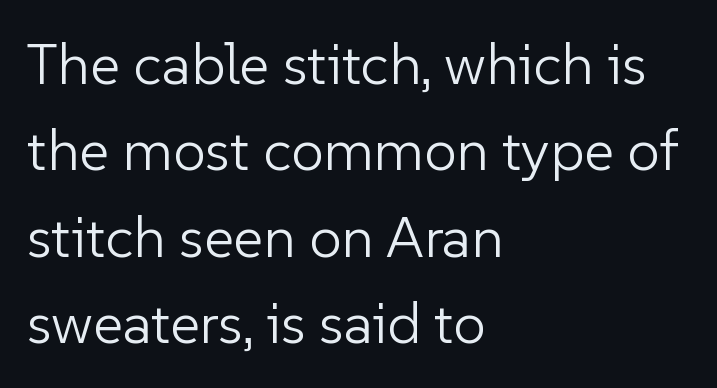
Vertically, the passage feels balanced, rows spaced as you'd expect. A typesetter would call this zero additional tracking. The lines in this sample share a left origin and differ only in where they stop. These glyphs show unthickened strokes, regular width or finer. The rendering shows plain stroke endings on the letterforms — a sans-serif design. The zone under the glyphs is completely vacant.
